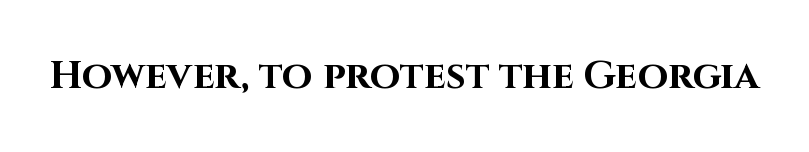
The sample has been set heavy, in full bold. Font category for this specimen: sans-serif. The specimen omits any rule beneath the text block's lines. The rendering keeps characters at their native spacing.
